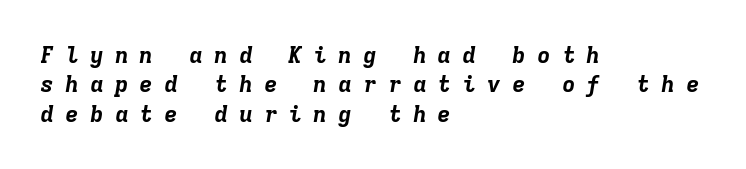
Q: Is the text bold? A: Yes.
Q: Is the text italic (slanted)? A: Yes, it leans right by about 9 degrees.
Q: Is the text underlined? A: No.
Q: How is the paragraph aligned? A: Left-aligned.
Q: Is the spacing between letters normal or unusually wide? A: Unusually wide.
Q: Is the spacing between lines tight, normal or loose? A: Normal.
